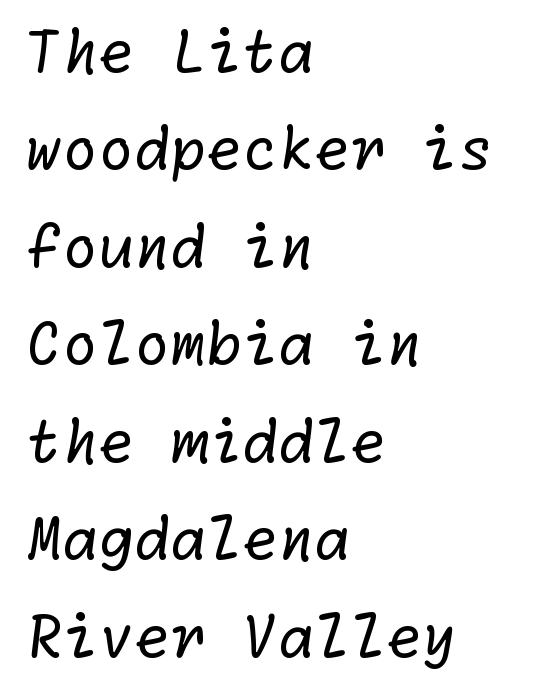
{"serif": "no", "bold": "no", "weight": "regular", "width": "normal", "stroke_contrast": "low", "x_height": "medium", "underline": "no", "align": "left", "line_spacing": "normal", "line_spacing_ratio": 1.68, "letter_spacing": "normal", "letter_spacing_em": 0.0, "glyph_px": 58}
